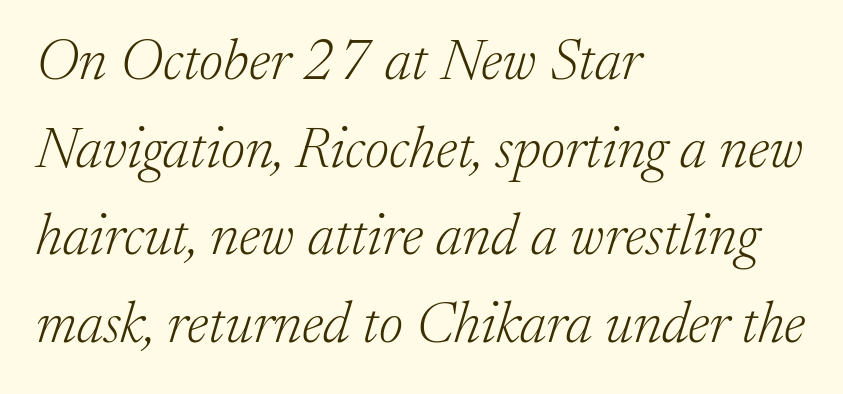
The typesetting does not lean heavy: it is not bold. This sample uses plain, unmodified letter spacing. Honestly, there is no underline to notice here at all. Teacher's note: observe the even left margin — that is flush-left alignment. Is this a fixed-width face? No — the glyphs have proportional, varying widths. In terms of leading, this rendering sits right in the middle.
